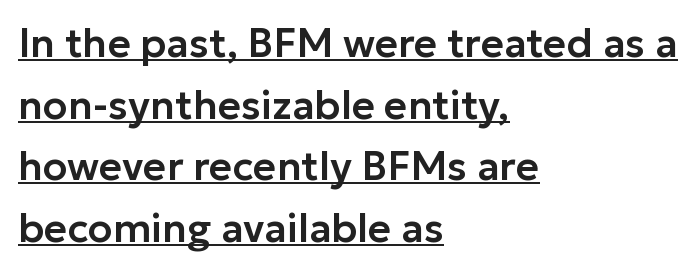
{"serif": "no", "italic": "no", "width": "normal", "stroke_contrast": "low", "x_height": "medium", "monospaced": "no", "underline": "yes", "align": "left", "line_spacing": "normal", "line_spacing_ratio": 1.54, "letter_spacing": "normal", "letter_spacing_em": 0.0, "glyph_px": 40}
